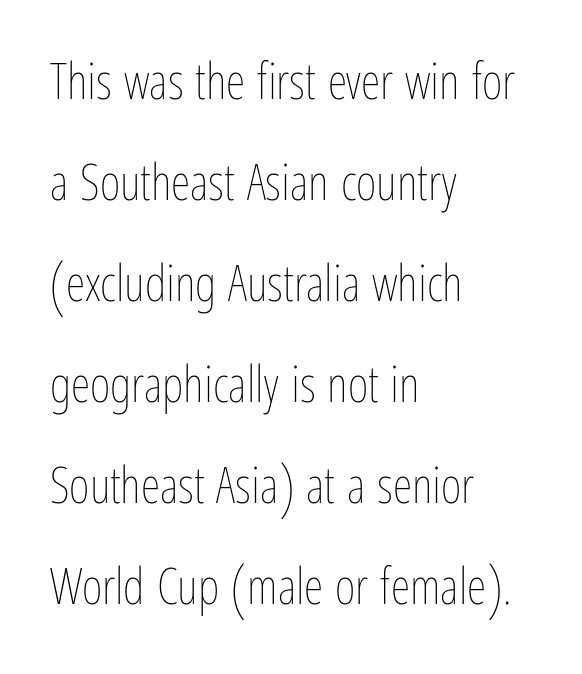
Q: Is the text bold? A: No.
Q: Is the text italic (slanted)? A: No, it is upright.
Q: Is the text underlined? A: No.
Q: How is the paragraph aligned? A: Left-aligned.
Q: Is the spacing between letters normal or unusually wide? A: Normal.
Q: Is the spacing between lines tight, normal or loose? A: Loose.
Q: Width (condensed, normal, or wide)? A: Condensed.
Q: Stroke contrast? A: Low.
Q: x-height? A: Medium.
Q: Monospaced? A: No.
